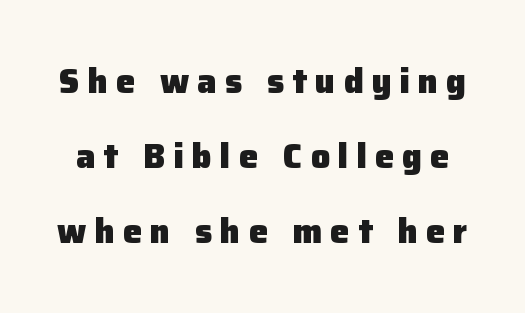
A typesetter would mark this as roman, not italic. Words float on clear page, feet unadorned. Look at the stroke-to-counter ratio: heavy, a bold. Typographically, this falls in the sans-serif category.
